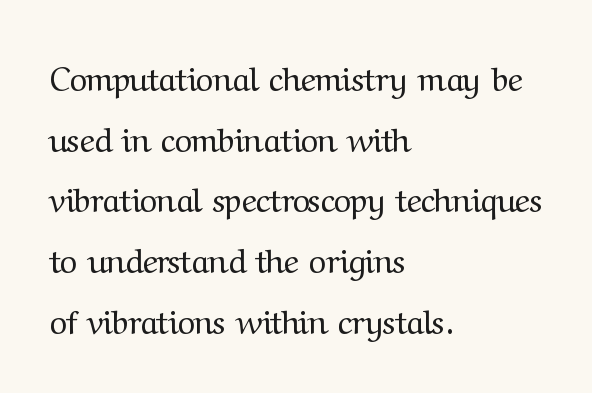
There is no visible air inserted between adjacent glyphs. These lines stack with their left ends in a neat column. Does the type have serifs? Yes, each stem ends in a small foot. Letters have the restrained weight of plain body copy at most. Proportional: the letters do not fall into vertical columns.
